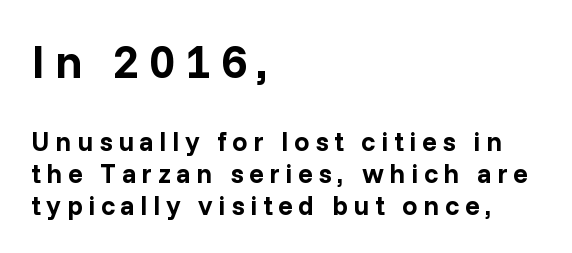
{"serif": "no", "italic": "no", "bold": "yes", "weight": "bold", "width": "normal", "stroke_contrast": "low", "x_height": "medium", "monospaced": "no", "underline": "no", "align": "left", "line_spacing_ratio": 1.18, "letter_spacing": "wide", "letter_spacing_em": 0.21, "larger_block": "first", "size_ratio": 1.74, "glyph_px": 47}
